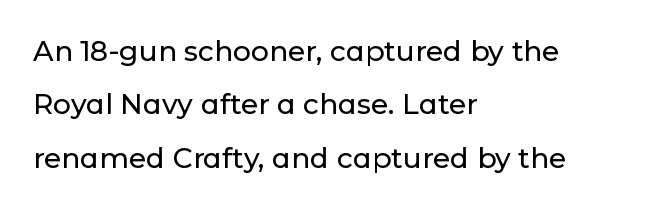
The image shows 28 px sans-serif type, upright; set left-aligned, loose line spacing (1.91x), normal letter spacing, not underlined; low stroke contrast and a medium x-height.
